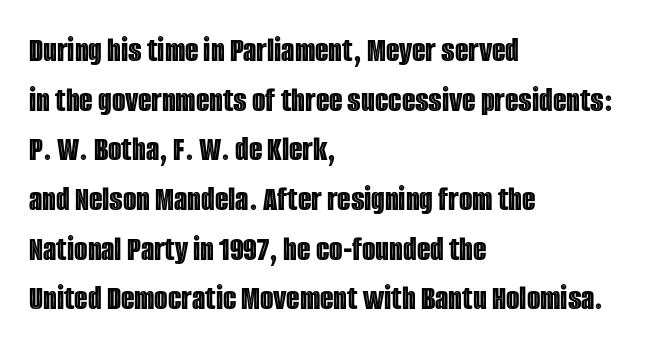
{"italic": "no", "width": "condensed", "x_height": "large", "monospaced": "no", "underline": "no", "align": "left", "line_spacing": "normal", "line_spacing_ratio": 1.42, "letter_spacing": "normal", "letter_spacing_em": 0.0, "glyph_px": 35}
